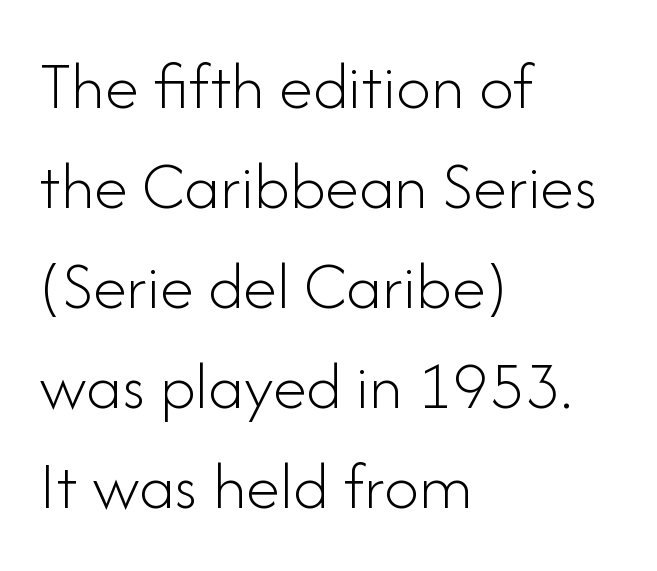
In terms of letterform style, serifs are entirely absent. The leading is moderate, giving the passage an even texture. Vertical strokes here are truly vertical. You could call the tracking neutral — neither tight nor loose.
